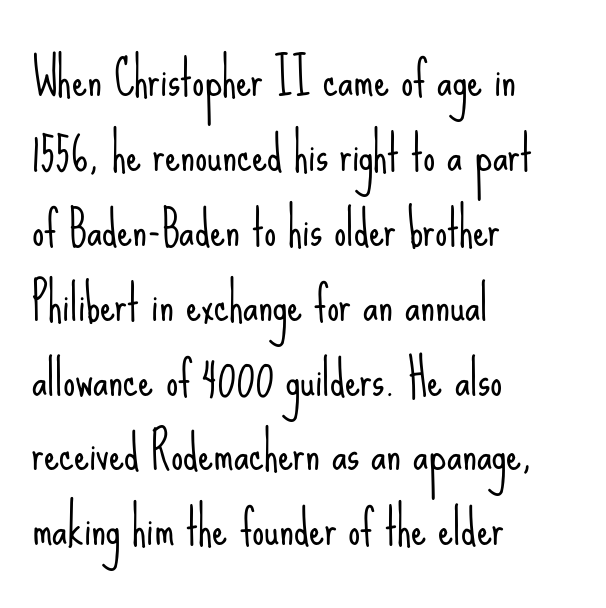
The image shows 48 px light, condensed sans-serif type, upright; set left-aligned, normal line spacing (1.56x), normal letter spacing, not underlined; low stroke contrast and a small x-height.
